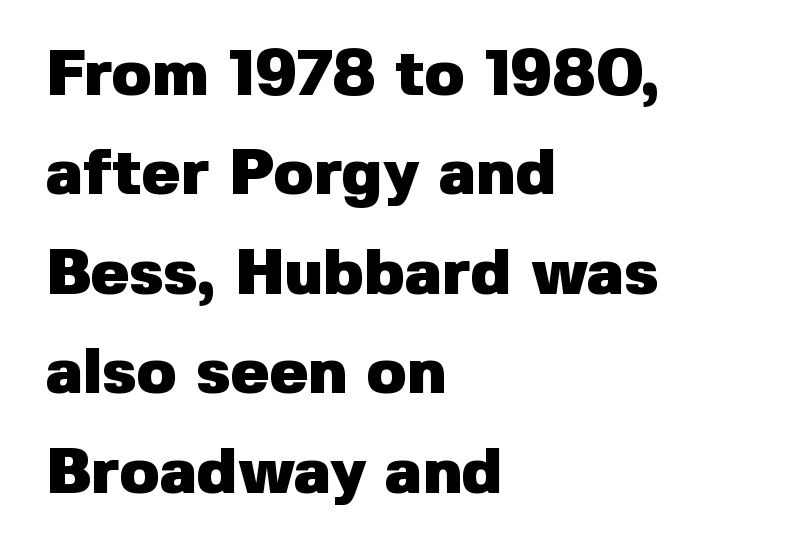
{"serif": "no", "italic": "no", "bold": "yes", "weight": "heavy", "width": "normal", "stroke_contrast": "low", "x_height": "medium", "monospaced": "no", "underline": "no", "align": "left", "line_spacing": "normal", "line_spacing_ratio": 1.53, "letter_spacing": "normal", "letter_spacing_em": 0.0, "glyph_px": 65}
